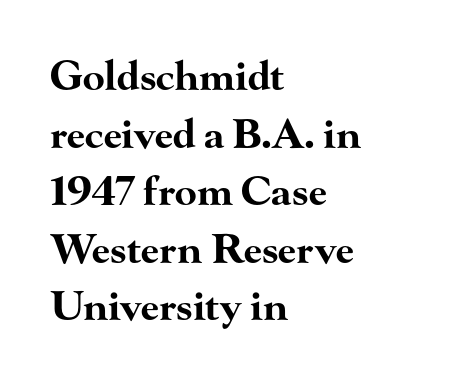
{"serif": "yes", "italic": "no", "bold": "yes", "weight": "bold", "width": "wide", "stroke_contrast": "high", "x_height": "small", "monospaced": "no", "underline": "no", "align": "left", "line_spacing": "normal", "line_spacing_ratio": 1.44, "letter_spacing": "normal", "letter_spacing_em": 0.0, "glyph_px": 40}
